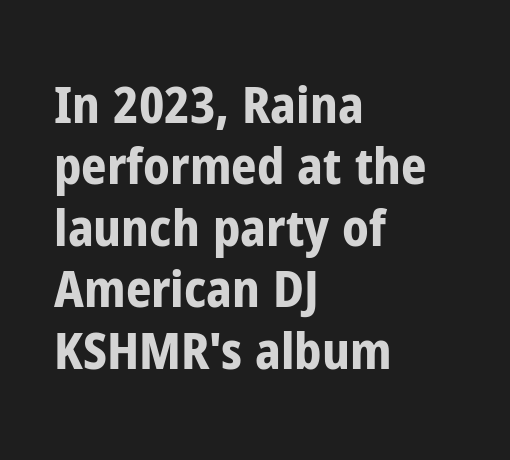
{"serif": "no", "italic": "no", "bold": "yes", "weight": "bold", "width": "condensed", "stroke_contrast": "low", "x_height": "medium", "monospaced": "no", "underline": "no", "align": "left", "line_spacing_ratio": 1.23, "letter_spacing": "normal", "letter_spacing_em": 0.0, "glyph_px": 50}
